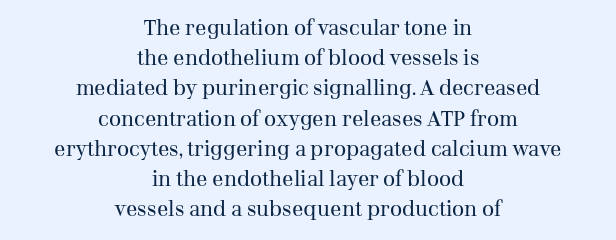
Q: Is the text bold? A: No.
Q: Is the text italic (slanted)? A: No, it is upright.
Q: Is the text underlined? A: No.
Q: How is the paragraph aligned? A: Centered.
Q: Is the spacing between letters normal or unusually wide? A: Normal.
Q: Is the spacing between lines tight, normal or loose? A: Normal.
